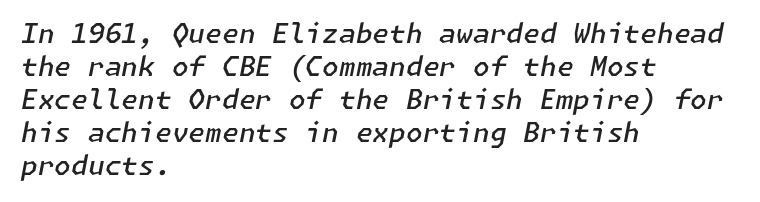
The image shows 27 px text type, italic (leaning right); set left-aligned, line spacing 1.22x, normal letter spacing, not underlined.
